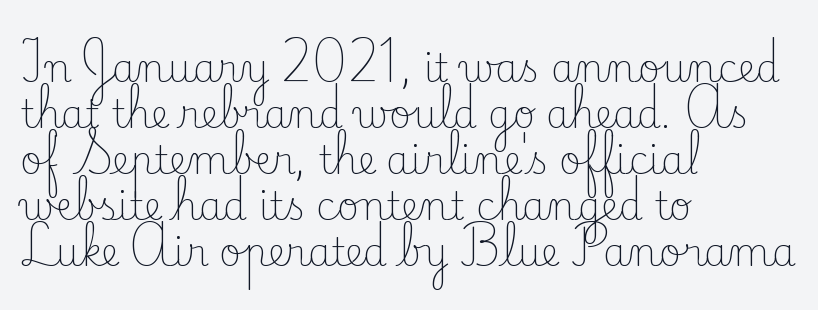
Q: Is the text bold? A: No.
Q: Is the text italic (slanted)? A: No, it is upright.
Q: Is the typeface a serif or a sans-serif typeface? A: Serif.
Q: Is the text underlined? A: No.
Q: How is the paragraph aligned? A: Left-aligned.
Q: Is the spacing between letters normal or unusually wide? A: Normal.
Q: Width (condensed, normal, or wide)? A: Normal.
Q: Stroke contrast? A: Low.
Q: x-height? A: Small.
Q: Monospaced? A: No.
